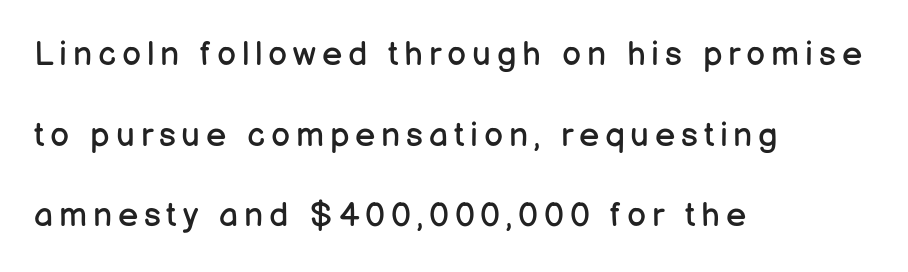
Q: Is the text bold? A: No.
Q: Is the text italic (slanted)? A: No, it is upright.
Q: Is the typeface a serif or a sans-serif typeface? A: Sans-serif.
Q: Is the text underlined? A: No.
Q: How is the paragraph aligned? A: Left-aligned.
Q: Is the spacing between lines tight, normal or loose? A: Loose.
Q: Width (condensed, normal, or wide)? A: Normal.
Q: Stroke contrast? A: Low.
Q: x-height? A: Medium.
Q: Monospaced? A: No.
